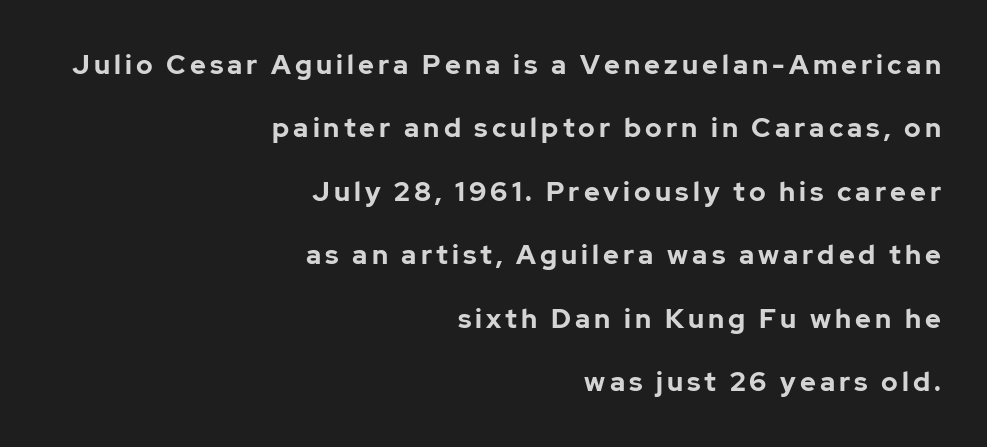
The image shows 27 px bold type, upright; set right-aligned, loose line spacing (2.35x), not underlined.
